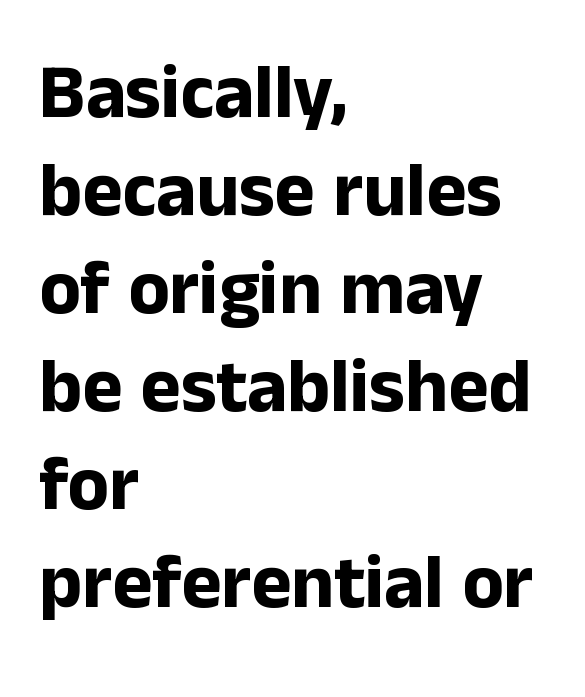
{"serif": "no", "italic": "no", "bold": "yes", "weight": "bold", "width": "normal", "stroke_contrast": "low", "x_height": "medium", "monospaced": "no", "underline": "no", "align": "left", "line_spacing": "normal", "line_spacing_ratio": 1.29, "letter_spacing": "normal", "letter_spacing_em": 0.0, "glyph_px": 76}
